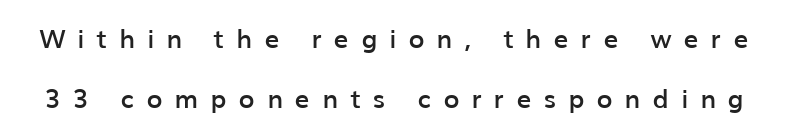
{"italic": "no", "bold": "semi", "underline": "no", "line_spacing": "loose", "line_spacing_ratio": 2.3, "letter_spacing": "wide", "letter_spacing_em": 0.47, "glyph_px": 26}
